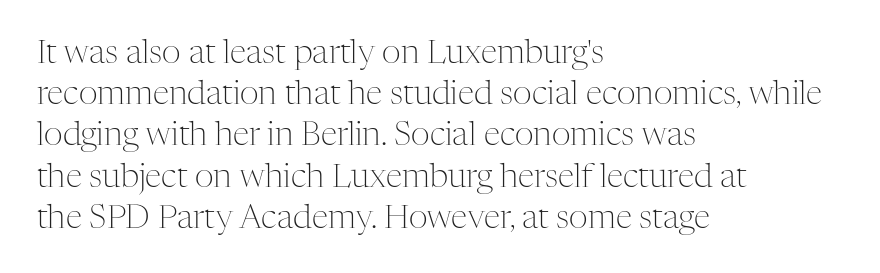
Q: Is the text bold? A: No.
Q: Is the text italic (slanted)? A: No, it is upright.
Q: Is the typeface a serif or a sans-serif typeface? A: Serif.
Q: Is the text underlined? A: No.
Q: How is the paragraph aligned? A: Left-aligned.
Q: Is the spacing between letters normal or unusually wide? A: Normal.
Q: Is the spacing between lines tight, normal or loose? A: Normal.
Q: Width (condensed, normal, or wide)? A: Normal.
Q: Stroke contrast? A: Medium.
Q: x-height? A: Medium.
Q: Monospaced? A: No.
